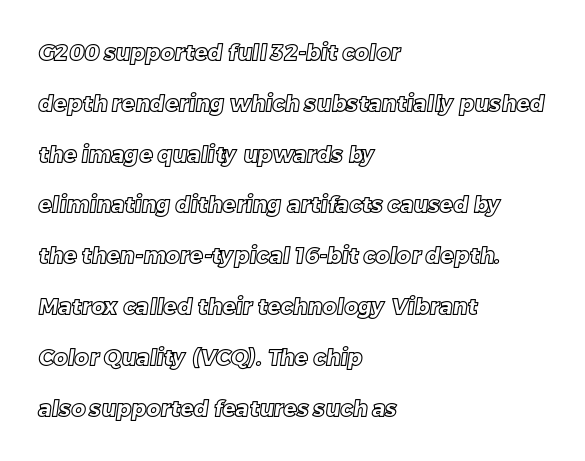
The image shows 22 px text type; set left-aligned, loose line spacing (2.31x), normal letter spacing, not underlined.
